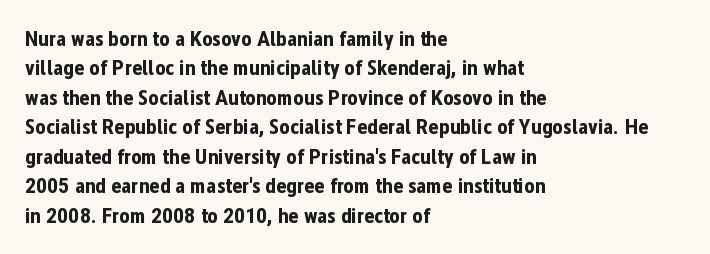
The image shows 22 px bold type, upright; set left-aligned, normal line spacing (1.34x), normal letter spacing, not underlined.
